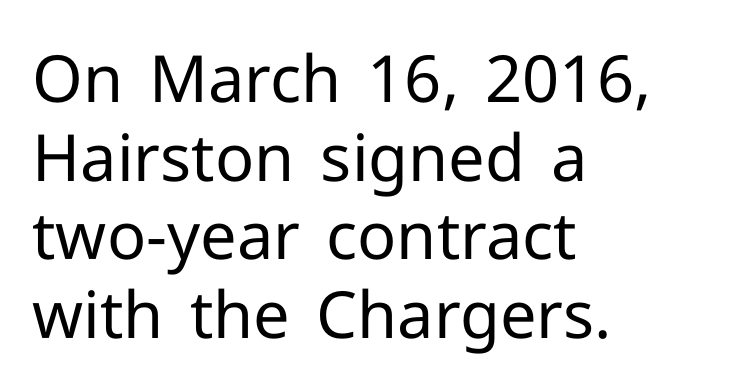
Q: Is the text bold? A: No.
Q: Is the text italic (slanted)? A: No, it is upright.
Q: Is the typeface a serif or a sans-serif typeface? A: Sans-serif.
Q: Is the text underlined? A: No.
Q: How is the paragraph aligned? A: Left-aligned.
Q: Is the spacing between letters normal or unusually wide? A: Normal.
Q: Width (condensed, normal, or wide)? A: Normal.
Q: Stroke contrast? A: Low.
Q: x-height? A: Medium.
Q: Monospaced? A: No.
